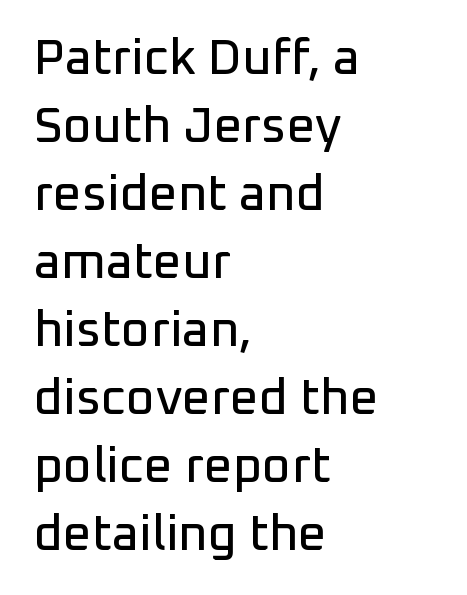
Q: Is the text italic (slanted)? A: No, it is upright.
Q: Is the typeface a serif or a sans-serif typeface? A: Sans-serif.
Q: Is the text underlined? A: No.
Q: How is the paragraph aligned? A: Left-aligned.
Q: Is the spacing between letters normal or unusually wide? A: Normal.
Q: Is the spacing between lines tight, normal or loose? A: Normal.
Q: Width (condensed, normal, or wide)? A: Normal.
Q: Stroke contrast? A: Low.
Q: x-height? A: Medium.
Q: Monospaced? A: No.
